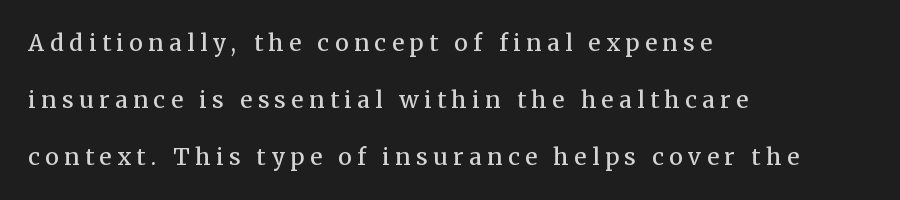
Q: Is the text bold? A: Semi-bold.
Q: Is the text italic (slanted)? A: No, it is upright.
Q: Is the text underlined? A: No.
Q: How is the paragraph aligned? A: Left-aligned.
Q: Is the spacing between letters normal or unusually wide? A: Unusually wide.
Q: Is the spacing between lines tight, normal or loose? A: Loose.
